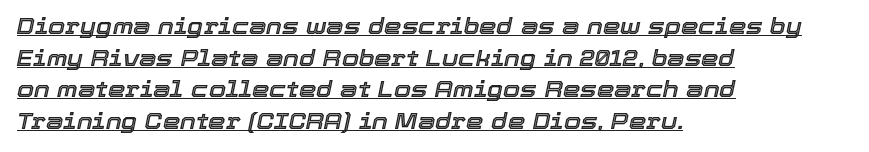
{"italic": "yes", "lean": "right", "slant_degrees": 12, "underline": "yes", "align": "left", "line_spacing": "normal", "line_spacing_ratio": 1.44, "letter_spacing": "normal", "letter_spacing_em": 0.0, "glyph_px": 22}
